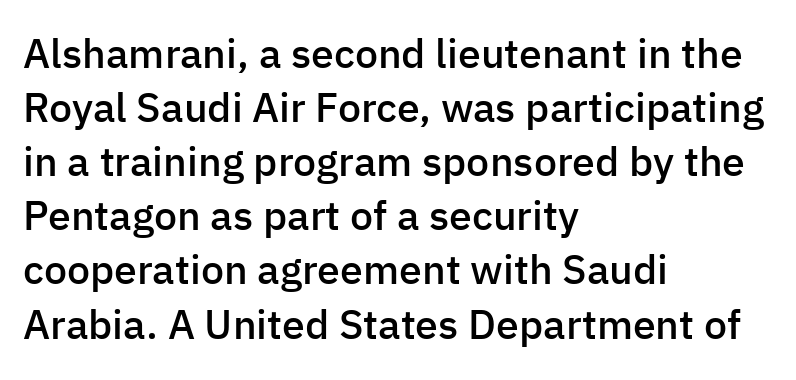
Q: Is the text bold? A: Semi-bold.
Q: Is the text italic (slanted)? A: No, it is upright.
Q: Is the typeface a serif or a sans-serif typeface? A: Sans-serif.
Q: Is the text underlined? A: No.
Q: How is the paragraph aligned? A: Left-aligned.
Q: Is the spacing between letters normal or unusually wide? A: Normal.
Q: Is the spacing between lines tight, normal or loose? A: Normal.
Q: Width (condensed, normal, or wide)? A: Normal.
Q: Stroke contrast? A: Low.
Q: x-height? A: Medium.
Q: Monospaced? A: No.
